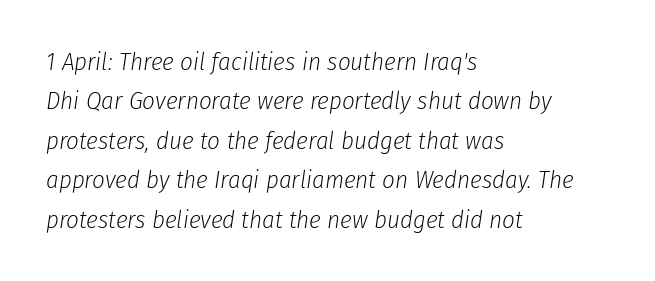
{"italic": "yes", "lean": "right", "slant_degrees": 8, "bold": "no", "underline": "no", "align": "left", "line_spacing": "normal", "line_spacing_ratio": 1.58, "letter_spacing": "normal", "letter_spacing_em": 0.0, "glyph_px": 25}
